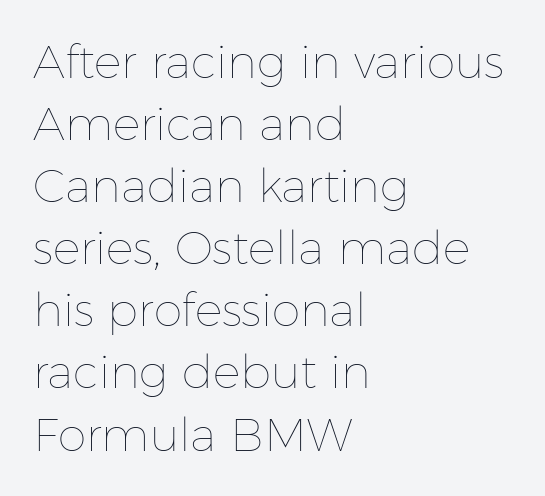
Q: Is the text bold? A: No.
Q: Is the text italic (slanted)? A: No, it is upright.
Q: Is the text underlined? A: No.
Q: How is the paragraph aligned? A: Left-aligned.
Q: Is the spacing between letters normal or unusually wide? A: Normal.
Q: Is the spacing between lines tight, normal or loose? A: Normal.
Q: Width (condensed, normal, or wide)? A: Normal.
Q: Stroke contrast? A: Low.
Q: x-height? A: Medium.
Q: Monospaced? A: No.
